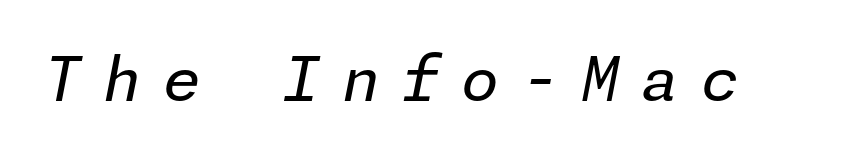
{"italic": "yes", "lean": "right", "slant_degrees": 11, "bold": "no", "weight": "regular", "width": "normal", "stroke_contrast": "low", "x_height": "medium", "underline": "no", "letter_spacing": "wide", "letter_spacing_em": 0.36, "glyph_px": 61}
